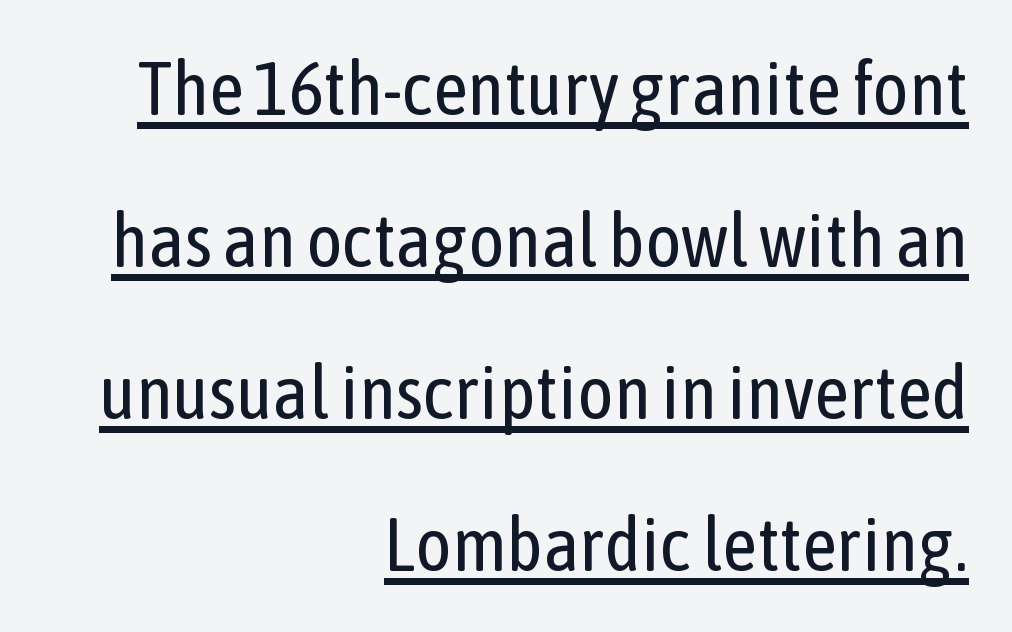
{"serif": "no", "italic": "no", "bold": "no", "weight": "regular", "width": "condensed", "stroke_contrast": "low", "x_height": "medium", "monospaced": "no", "underline": "yes", "align": "right", "line_spacing": "loose", "line_spacing_ratio": 2.0, "letter_spacing": "normal", "letter_spacing_em": 0.0, "glyph_px": 76}
